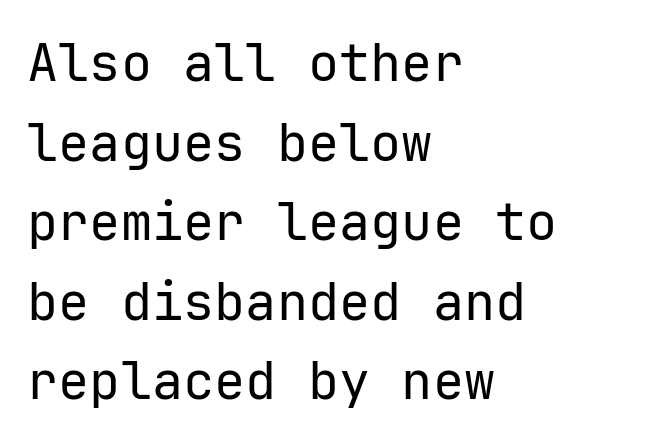
The image shows 52 px regular-weight sans-serif type, upright, monospaced; set left-aligned, normal line spacing (1.53x), normal letter spacing, not underlined; low stroke contrast and a medium x-height.
